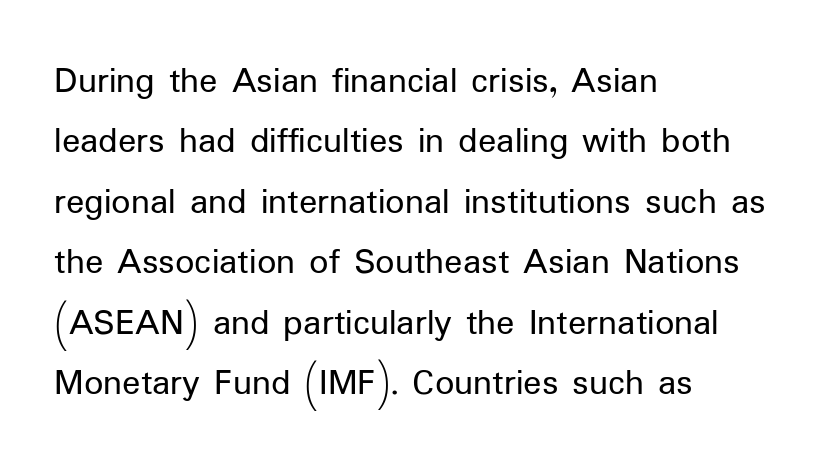
{"serif": "no", "italic": "no", "bold": "no", "weight": "regular", "width": "normal", "stroke_contrast": "low", "x_height": "medium", "monospaced": "no", "underline": "no", "align": "left", "line_spacing": "normal", "line_spacing_ratio": 1.59, "letter_spacing": "normal", "letter_spacing_em": 0.0, "glyph_px": 38}
